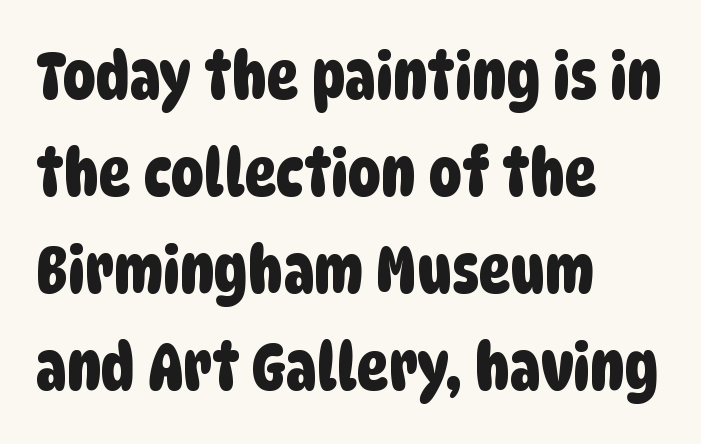
This sample has the flowing, uneven cadence of proportional lettering. Glyph-to-glyph distance matches everyday printed text. Does the type have serifs? No, each stem ends abruptly. The rag falls on the right side of this text block. Normally led — the rows are evenly, conventionally spaced.
